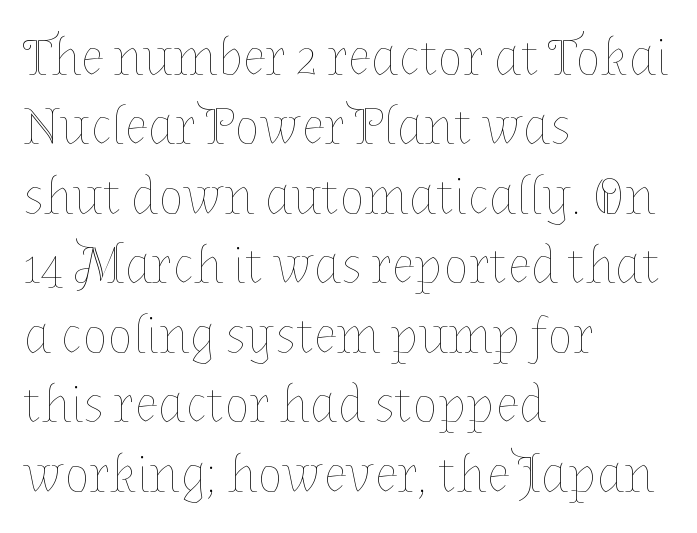
Underline: absent. The vertical gap from one line to the next is medium. A quiet, ordinary-to-light weight characterises the typeface. Here the glyphs are tracked normally, forming tight word shapes. Spacing verdict: proportional, widths tailored to each character. The rag falls on the right side of this text block.
